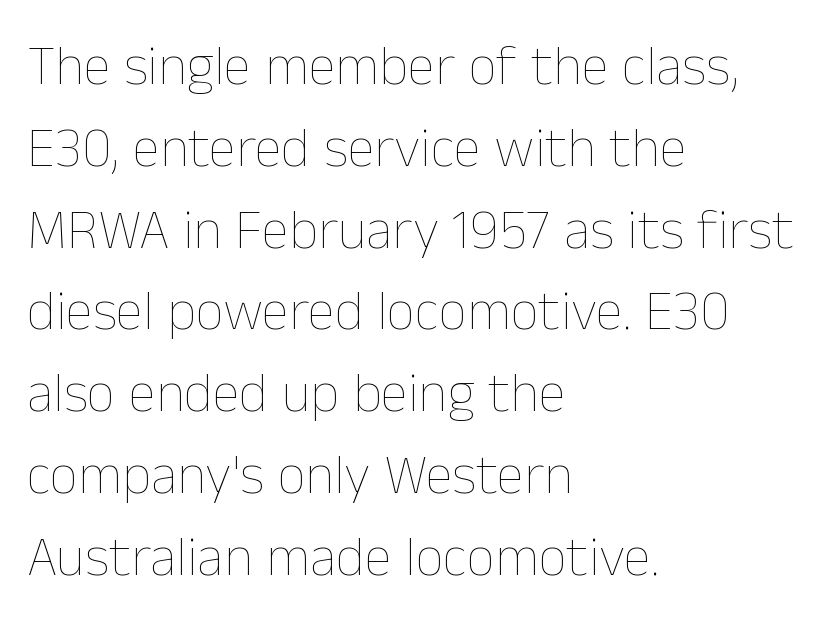
The space beneath each line is pristine and unruled. The strokes are not fattened; the text isn't bold. The rendering uses natural spacing where letterforms have individual widths. Layout note: lines flush left.
